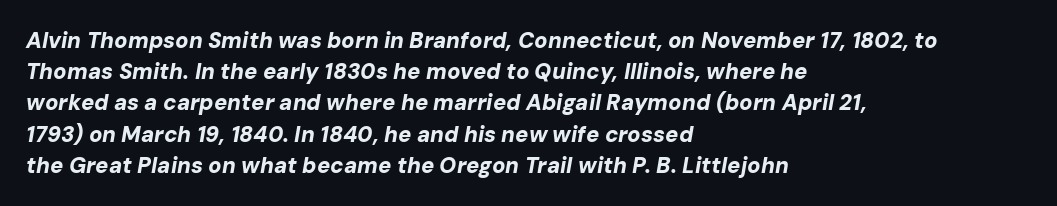
The image shows 22 px bold type, italic (leaning right); set left-aligned, normal line spacing (1.42x), normal letter spacing, not underlined.
